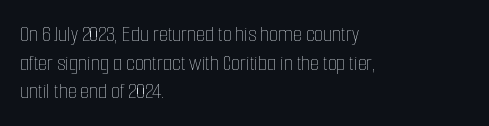
The lines sit at an ordinary, default distance from one another. The text block is weighted toward the left margin, trailing off unevenly rightward. Tracking value appears to be zero — textbook default spacing. Has an underline been added? It has not. Stroke mass is kept to a normal reading level or below.
